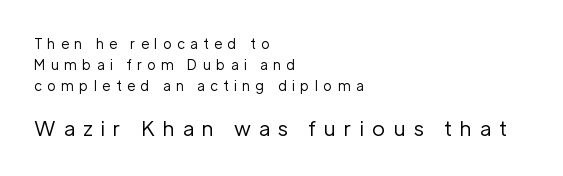
The image shows 21 px text type, upright; set left-aligned, normal line spacing (1.49x), unusually wide letter spacing (+0.4 em), not underlined; the second (bottom) block is 1.5x larger.
